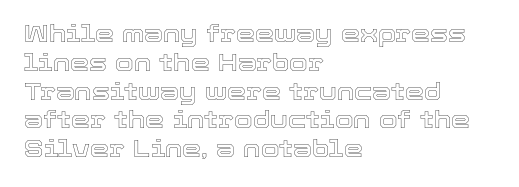
Q: Is the text italic (slanted)? A: No, it is upright.
Q: Is the text underlined? A: No.
Q: How is the paragraph aligned? A: Left-aligned.
Q: Is the spacing between letters normal or unusually wide? A: Normal.
